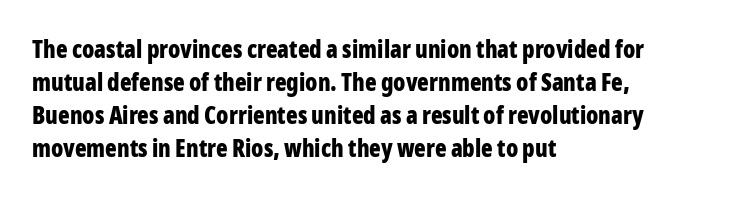
The image shows 24 px bold type, upright; set left-aligned, normal line spacing (1.38x), normal letter spacing, not underlined.
